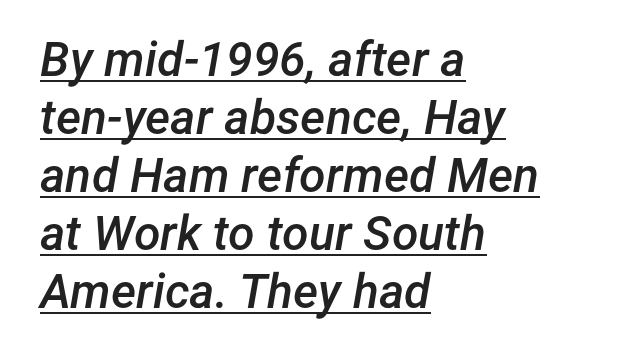
Q: Is the text bold? A: Semi-bold.
Q: Is the text italic (slanted)? A: Yes, it leans right by about 12 degrees.
Q: Is the text underlined? A: Yes.
Q: How is the paragraph aligned? A: Left-aligned.
Q: Is the spacing between letters normal or unusually wide? A: Normal.
Q: Width (condensed, normal, or wide)? A: Normal.
Q: Stroke contrast? A: Low.
Q: x-height? A: Medium.
Q: Monospaced? A: No.
